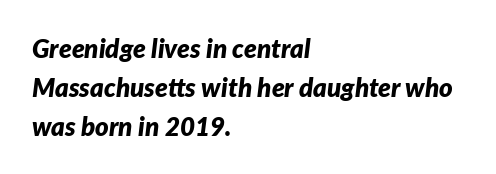
Compared with ordinary roman type, these characters are visibly tilted. The ragged edge is on the right, which tells us the setting is flush left. One glance says typical: line gaps are just what's usual. Nobody touched the tracking dial on this one. Emphasis by weight is at full strength: bold. A bare baseline throughout the passage.
